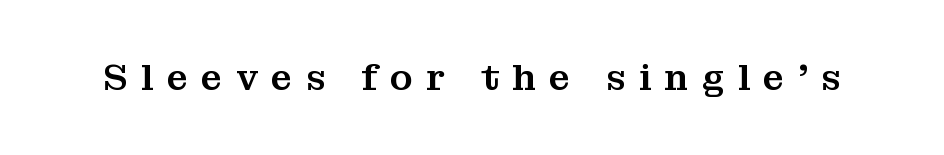
The tracking jumps out immediately: characters are airy and widely separated. No word sits above an underline. Spacing verdict: proportional, widths tailored to each character. Every character sits straight up, as roman type does. Yep, those are serifs on the letters.
